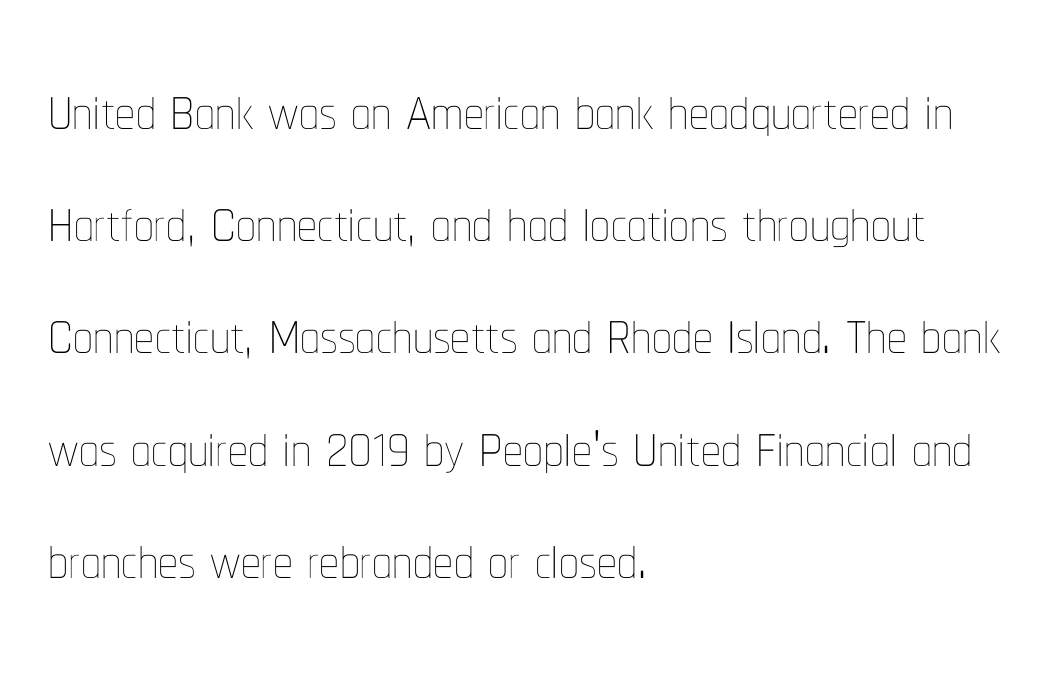
Q: Is the text bold? A: No.
Q: Is the text italic (slanted)? A: No, it is upright.
Q: Is the text underlined? A: No.
Q: How is the paragraph aligned? A: Left-aligned.
Q: Is the spacing between letters normal or unusually wide? A: Normal.
Q: Is the spacing between lines tight, normal or loose? A: Normal.
Q: Width (condensed, normal, or wide)? A: Condensed.
Q: Stroke contrast? A: Low.
Q: x-height? A: Medium.
Q: Monospaced? A: No.
